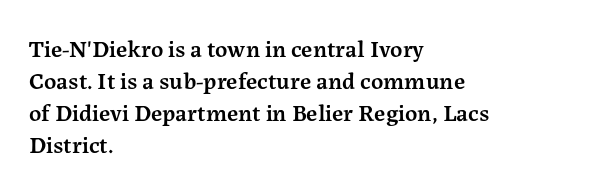
The string is rendered with underlining switched off. Stroke thickness is moderately raised; the sample reads as semibold. Tracking here is standard; glyphs follow each other at the usual distance. The block of text has a typical density, with ordinary space between rows.
